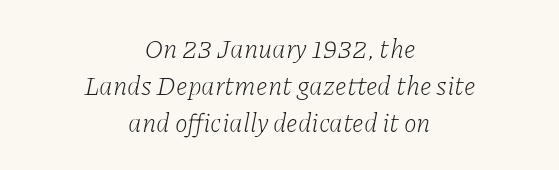
The image shows 26 px text type, italic (leaning right); set centered, normal line spacing (1.42x), normal letter spacing, not underlined.
